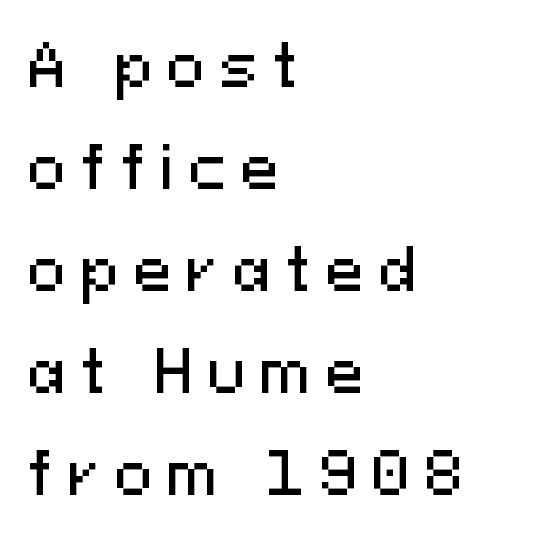
Proportional: the letters do not fall into vertical columns. Descenders hang freely into open space. This rendering widens character spacing well past its baseline value. The face used here is a sans, in the tradition of grotesques and geometrics.
